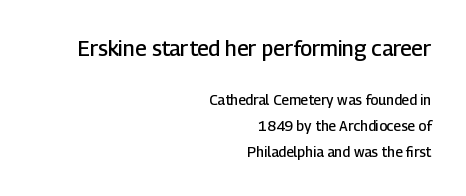
Q: Is the text bold? A: Semi-bold.
Q: Is the text italic (slanted)? A: No, it is upright.
Q: Is the text underlined? A: No.
Q: How is the paragraph aligned? A: Right-aligned.
Q: Is the spacing between letters normal or unusually wide? A: Normal.
Q: Which block of text is set in a larger size, the first (top) or the second (bottom)? A: The first (top) one.
